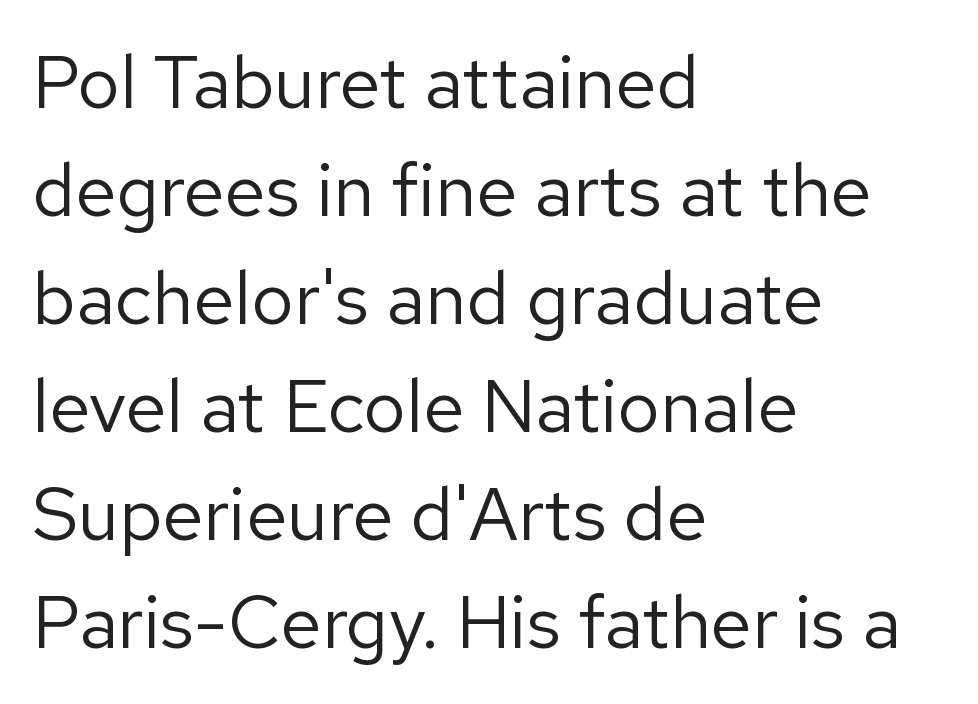
{"serif": "no", "italic": "no", "bold": "no", "weight": "regular", "width": "normal", "stroke_contrast": "low", "x_height": "medium", "monospaced": "no", "underline": "no", "align": "left", "line_spacing": "normal", "line_spacing_ratio": 1.46, "letter_spacing": "normal", "letter_spacing_em": 0.0, "glyph_px": 74}
